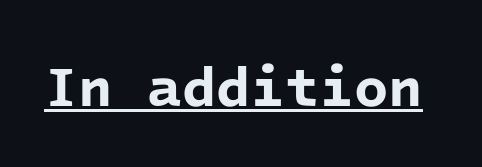
Q: Is the text bold? A: Yes.
Q: Is the typeface a serif or a sans-serif typeface? A: Sans-serif.
Q: Is the text underlined? A: Yes.
Q: Is the spacing between letters normal or unusually wide? A: Normal.
Q: Width (condensed, normal, or wide)? A: Normal.
Q: Stroke contrast? A: Low.
Q: x-height? A: Medium.
Q: Monospaced? A: Yes.
